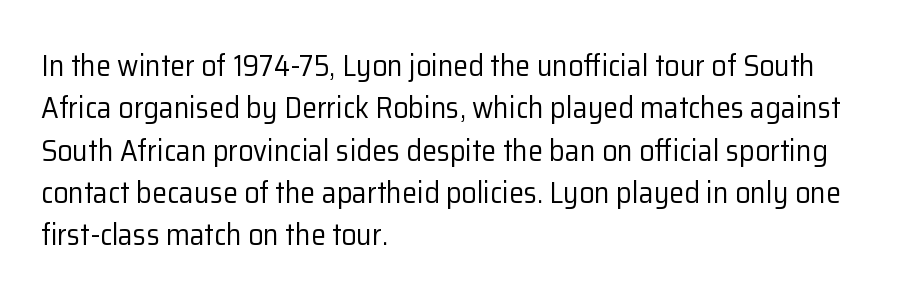
Q: Is the text bold? A: No.
Q: Is the text italic (slanted)? A: No, it is upright.
Q: Is the typeface a serif or a sans-serif typeface? A: Sans-serif.
Q: Is the text underlined? A: No.
Q: How is the paragraph aligned? A: Left-aligned.
Q: Is the spacing between letters normal or unusually wide? A: Normal.
Q: Is the spacing between lines tight, normal or loose? A: Normal.
Q: Width (condensed, normal, or wide)? A: Normal.
Q: Stroke contrast? A: Low.
Q: x-height? A: Medium.
Q: Monospaced? A: No.
